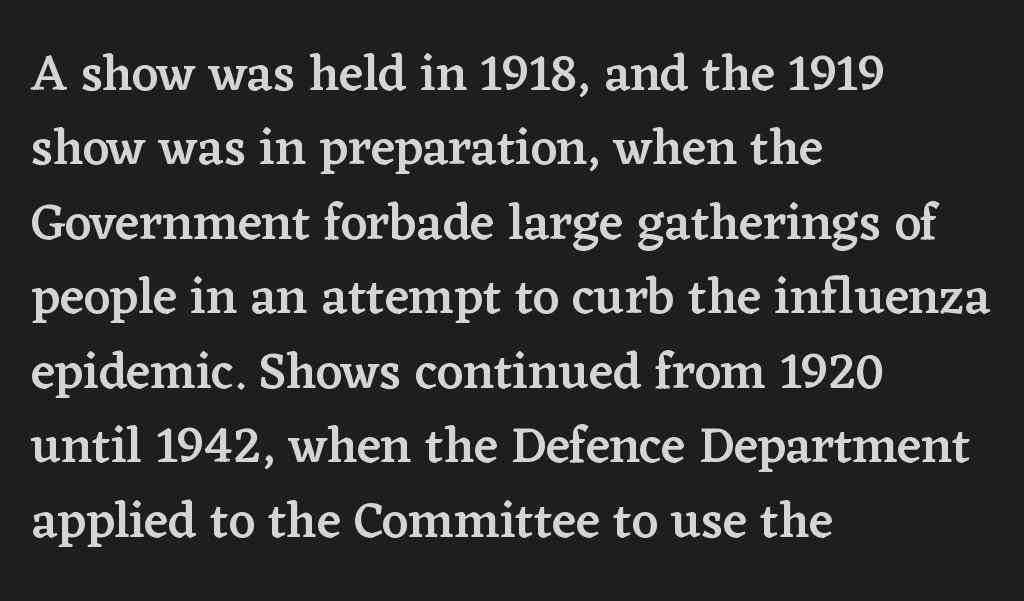
Q: Is the text bold? A: Semi-bold.
Q: Is the text italic (slanted)? A: No, it is upright.
Q: Is the typeface a serif or a sans-serif typeface? A: Serif.
Q: Is the text underlined? A: No.
Q: How is the paragraph aligned? A: Left-aligned.
Q: Is the spacing between letters normal or unusually wide? A: Normal.
Q: Is the spacing between lines tight, normal or loose? A: Normal.
Q: Width (condensed, normal, or wide)? A: Normal.
Q: Stroke contrast? A: Low.
Q: x-height? A: Medium.
Q: Monospaced? A: No.
